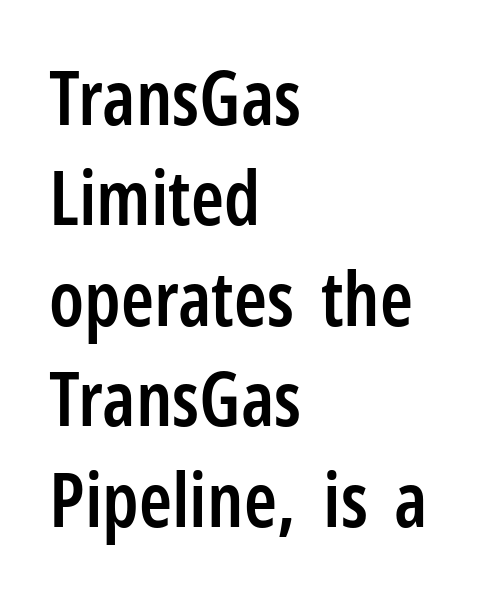
Q: Is the text bold? A: Semi-bold.
Q: Is the text italic (slanted)? A: No, it is upright.
Q: Is the typeface a serif or a sans-serif typeface? A: Sans-serif.
Q: Is the text underlined? A: No.
Q: How is the paragraph aligned? A: Left-aligned.
Q: Is the spacing between letters normal or unusually wide? A: Normal.
Q: Is the spacing between lines tight, normal or loose? A: Normal.
Q: Width (condensed, normal, or wide)? A: Condensed.
Q: Stroke contrast? A: Low.
Q: x-height? A: Medium.
Q: Monospaced? A: No.
